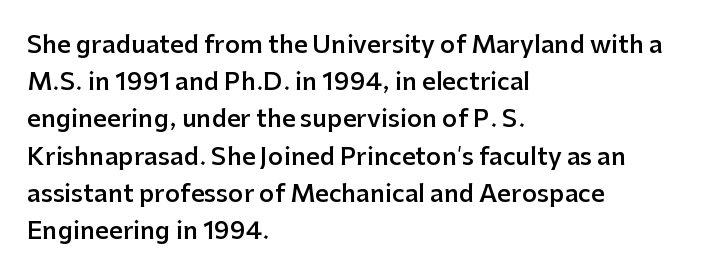
The image shows 24 px text type, upright; set left-aligned, normal line spacing (1.55x), normal letter spacing, not underlined.
